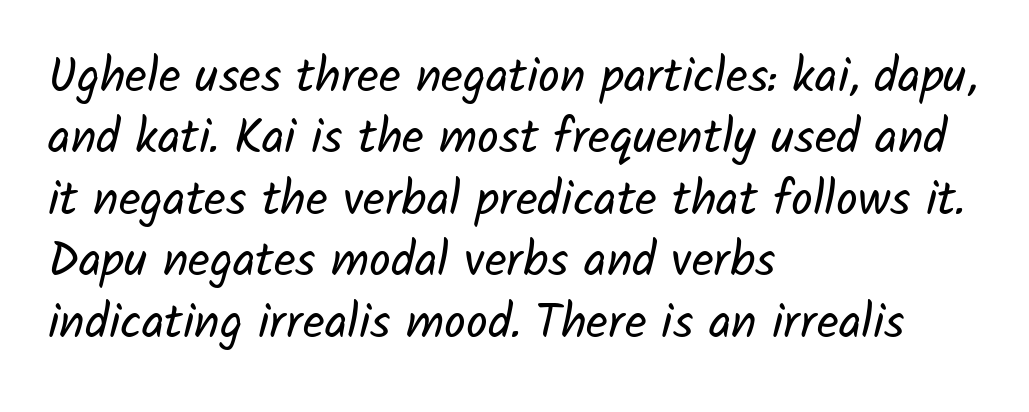
Q: Is the text bold? A: No.
Q: Is the typeface a serif or a sans-serif typeface? A: Sans-serif.
Q: Is the text underlined? A: No.
Q: How is the paragraph aligned? A: Left-aligned.
Q: Is the spacing between letters normal or unusually wide? A: Normal.
Q: Is the spacing between lines tight, normal or loose? A: Normal.
Q: Width (condensed, normal, or wide)? A: Normal.
Q: Stroke contrast? A: Low.
Q: x-height? A: Medium.
Q: Monospaced? A: No.
